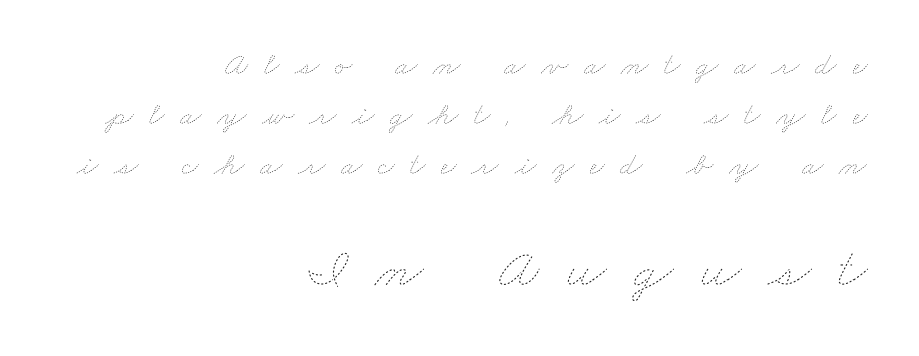
Does the copy run flush right? Yes — the right margin is perfectly even. A quiet, ordinary-to-light weight characterises the typeface. Visually, the bottom section dominates because its glyphs are scaled up. Bare-footed words on every line.
